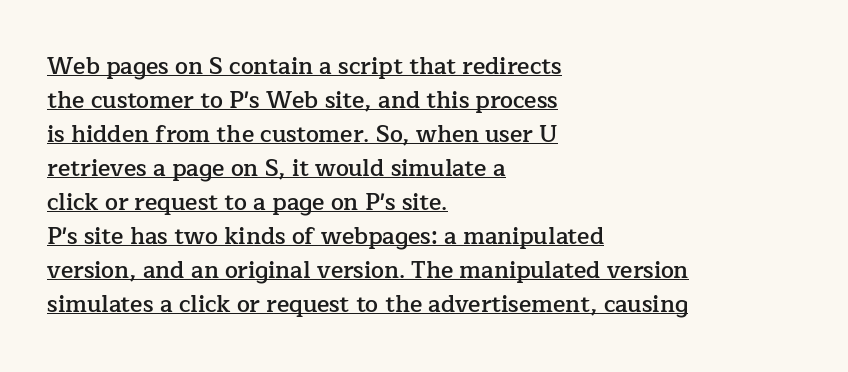
Q: Is the text bold? A: Semi-bold.
Q: Is the text italic (slanted)? A: No, it is upright.
Q: Is the text underlined? A: Yes.
Q: How is the paragraph aligned? A: Left-aligned.
Q: Is the spacing between letters normal or unusually wide? A: Normal.
Q: Is the spacing between lines tight, normal or loose? A: Normal.
